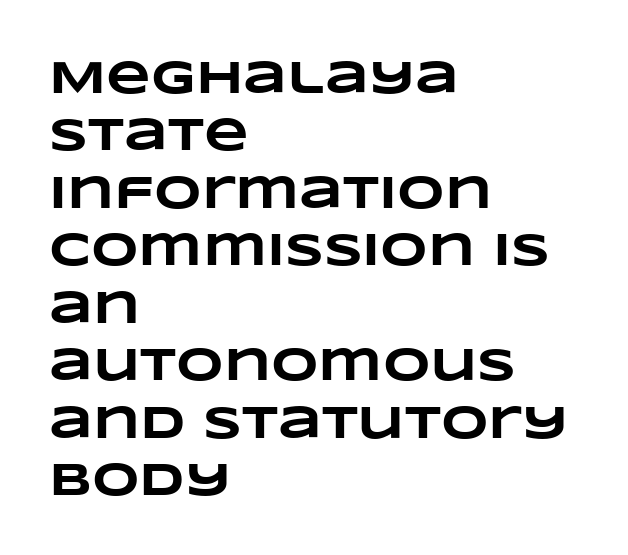
Q: Is the text bold? A: Yes.
Q: Is the text underlined? A: No.
Q: How is the paragraph aligned? A: Left-aligned.
Q: Is the spacing between letters normal or unusually wide? A: Normal.
Q: Is the spacing between lines tight, normal or loose? A: Normal.
Q: Width (condensed, normal, or wide)? A: Wide.
Q: Stroke contrast? A: Low.
Q: x-height? A: Large.
Q: Monospaced? A: No.
